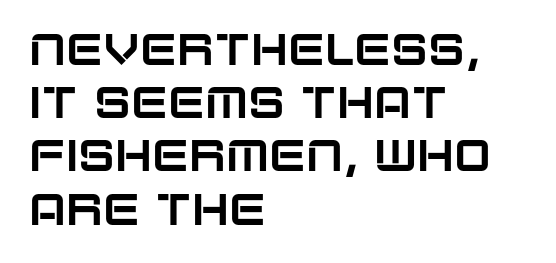
The image shows 44 px sans-serif type, upright; set left-aligned, line spacing 1.21x, normal letter spacing, not underlined; low stroke contrast and a large x-height.
